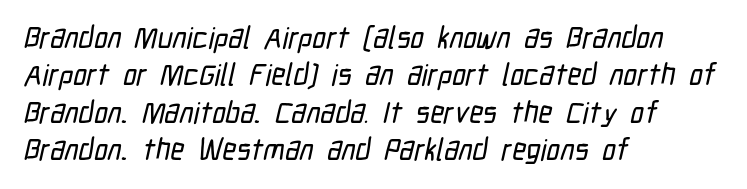
Nothing sits at the stroke ends, so this counts as sans-serif. This sample has the flowing, uneven cadence of proportional lettering. The compositor pushed each line to the left boundary. What stands out about the letter spacing? Nothing — it is the standard amount. The glyphs are unaccompanied by any horizontal stroke below them.
